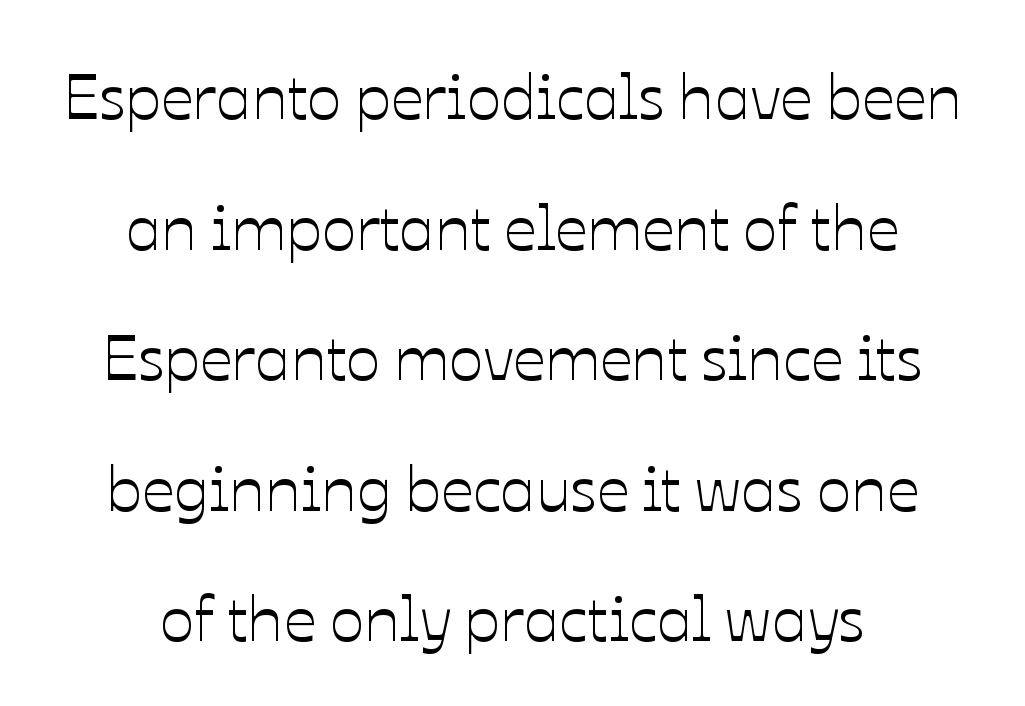
The image shows 64 px text type, upright; set centered, loose line spacing (2.04x), normal letter spacing, not underlined; low stroke contrast and a medium x-height.
